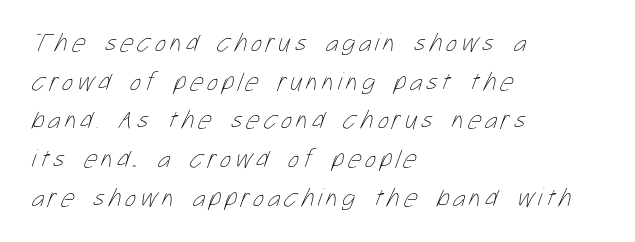
Casual observation: everything's shoved over to the left. The weight tops out at a normal text grade. The passage shown stacks its lines at a standard gap. The strip under each line holds only bare page.
